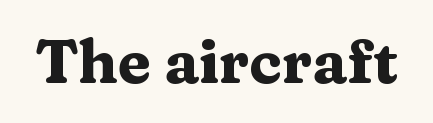
Is this a fixed-width face? No — the glyphs have proportional, varying widths. Pretty heavy lettering here — definitely bold. Old-style or modern, the face here clearly has serifs. Do the letters lean? They stand straight. Tracking here is standard; glyphs follow each other at the usual distance.
